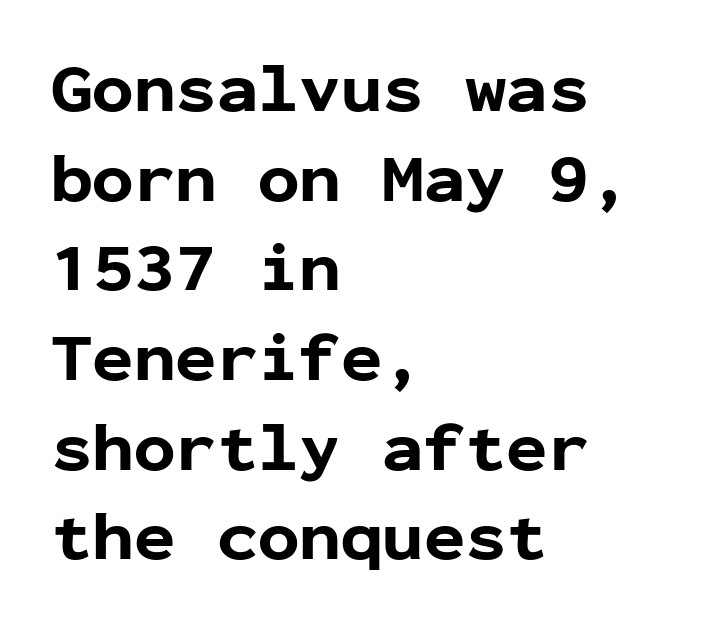
The typesetter chose a ragged-right arrangement here. Look at the stroke-to-counter ratio: heavy, a bold. The passage shown is typed in a monospace face where columns stay perfectly aligned. Reading down the column, the eye jumps a familiar distance to each next line. Nothing unusual about the tracking: characters are spaced as the font intends. Underlining? Definitely not there.
